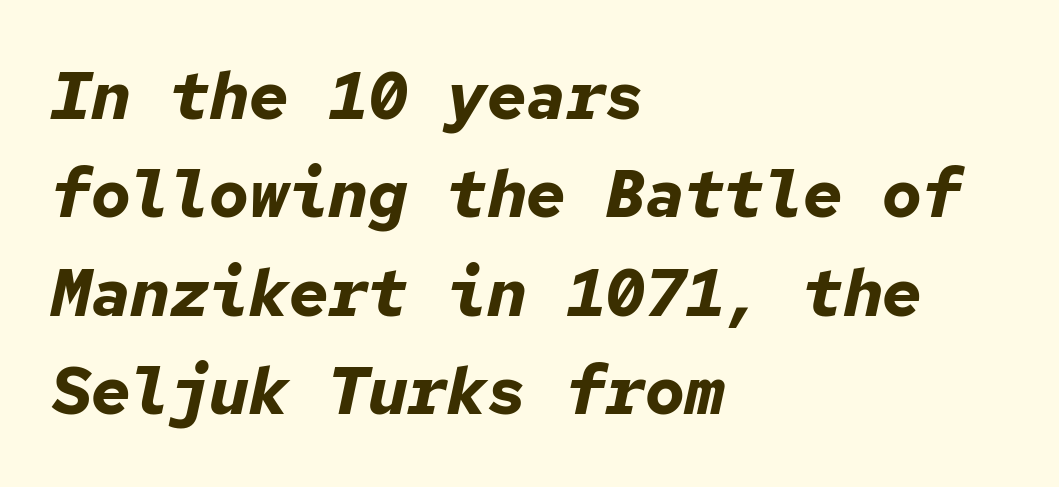
Q: Is the text bold? A: Yes.
Q: Is the text italic (slanted)? A: Yes, it leans right by about 12 degrees.
Q: Is the text underlined? A: No.
Q: How is the paragraph aligned? A: Left-aligned.
Q: Is the spacing between letters normal or unusually wide? A: Normal.
Q: Is the spacing between lines tight, normal or loose? A: Normal.
Q: Width (condensed, normal, or wide)? A: Normal.
Q: Stroke contrast? A: Low.
Q: x-height? A: Medium.
Q: Monospaced? A: Yes.
